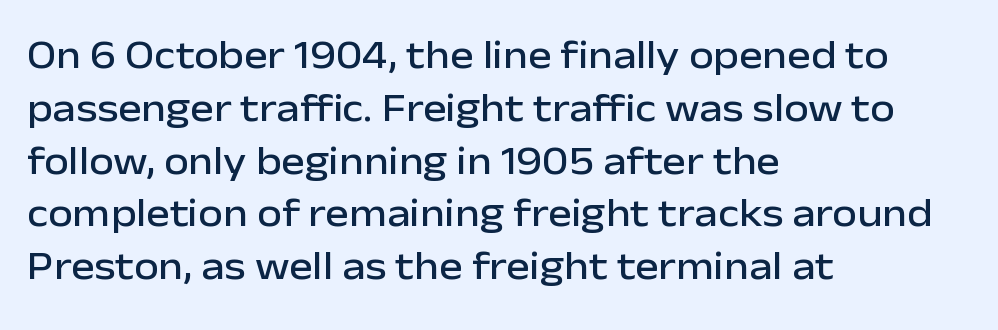
The image shows 40 px sans-serif type, upright; set left-aligned, normal line spacing (1.32x), normal letter spacing, not underlined; low stroke contrast and a medium x-height.
